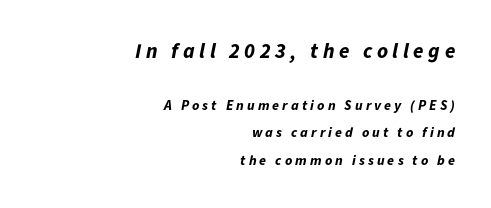
{"italic": "yes", "lean": "right", "slant_degrees": 11, "bold": "yes", "underline": "no", "align": "right", "line_spacing": "loose", "line_spacing_ratio": 1.99, "letter_spacing": "wide", "letter_spacing_em": 0.22, "larger_block": "first", "size_ratio": 1.5, "glyph_px": 21}
